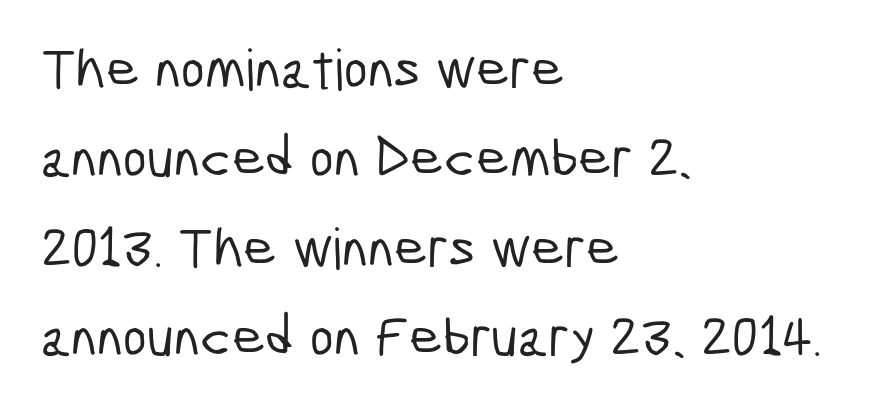
All the whitespace from short lines collects on the right. The passage shown is typed in a proportional face where columns would drift. You can tell from the bare stems that sans-serif type was used. You could call the tracking neutral — neither tight nor loose. Underlining? Definitely not there.
